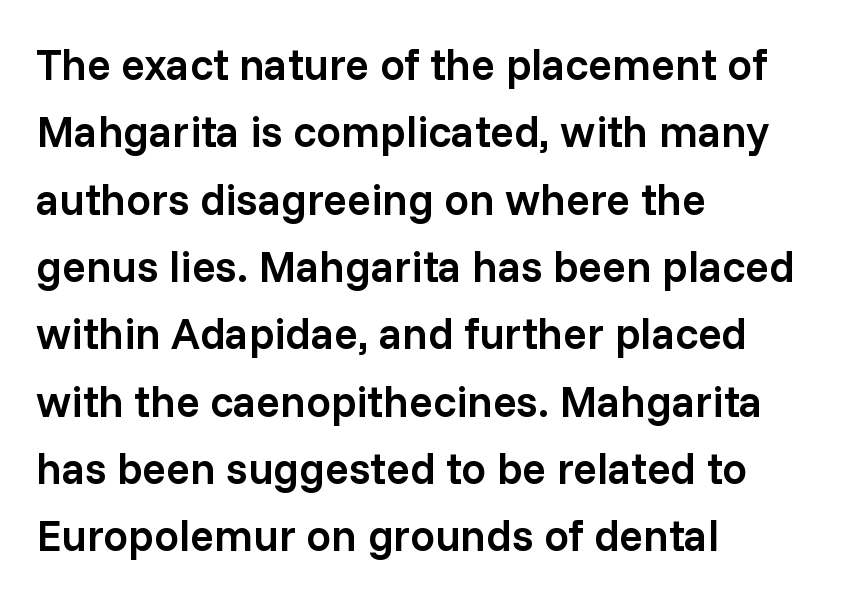
{"serif": "no", "italic": "no", "bold": "semi", "weight": "semibold", "width": "normal", "stroke_contrast": "low", "x_height": "medium", "monospaced": "no", "underline": "no", "align": "left", "line_spacing": "normal", "line_spacing_ratio": 1.53, "letter_spacing": "normal", "letter_spacing_em": 0.0, "glyph_px": 44}
